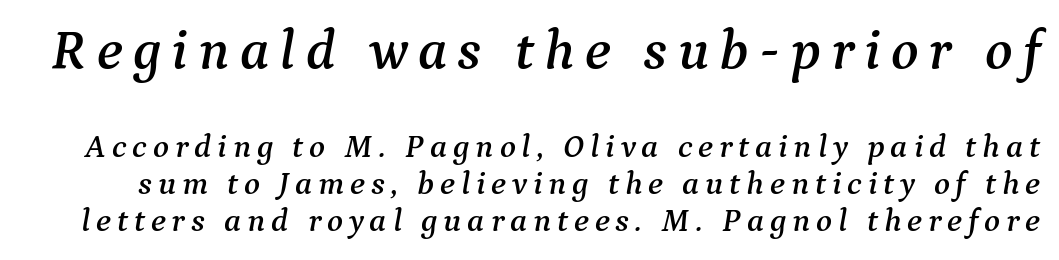
{"serif": "yes", "italic": "yes", "lean": "right", "slant_degrees": 9, "width": "normal", "stroke_contrast": "medium", "x_height": "medium", "monospaced": "no", "underline": "no", "line_spacing": "tight", "line_spacing_ratio": 1.12, "larger_block": "first", "size_ratio": 1.73, "glyph_px": 57}
